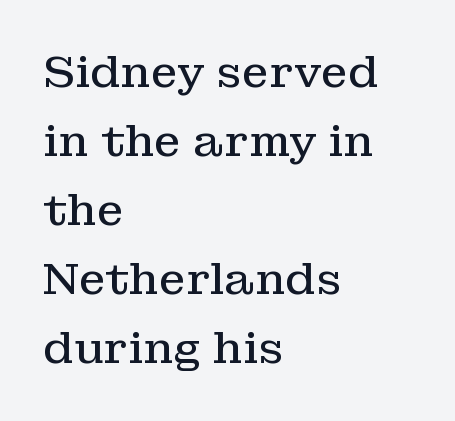
These lines sit exactly where default settings would place them. Weight: not bold — regular or lighter. Visually the block forms a straight wall on the left and a jagged coastline on the right. The font family rendered here belongs to the serif group. Spacing verdict: proportional, widths tailored to each character.
